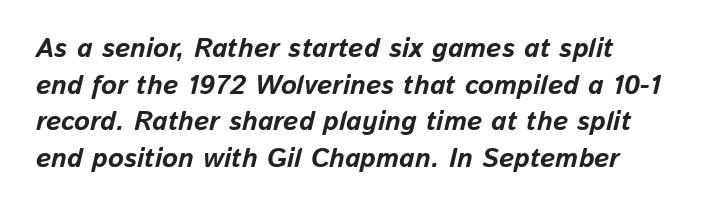
Q: Is the text bold? A: Yes.
Q: Is the text italic (slanted)? A: Yes, it leans right by about 13 degrees.
Q: Is the text underlined? A: No.
Q: Is the spacing between letters normal or unusually wide? A: Normal.
Q: Is the spacing between lines tight, normal or loose? A: Normal.
